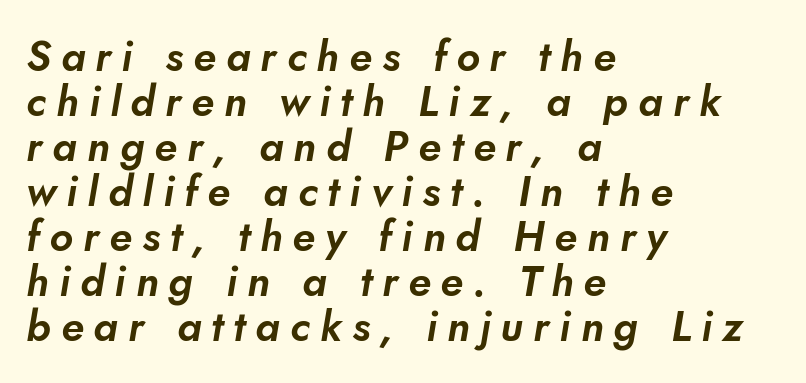
The image shows 42 px sans-serif type; set left-aligned, tight line spacing (1.07x), unusually wide letter spacing (+0.24 em), not underlined; low stroke contrast and a small x-height.
